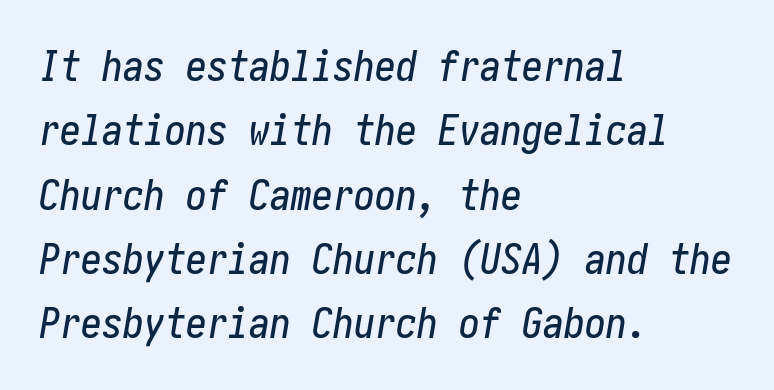
{"italic": "yes", "lean": "right", "slant_degrees": 10, "width": "condensed", "stroke_contrast": "low", "x_height": "medium", "underline": "no", "align": "left", "line_spacing": "normal", "line_spacing_ratio": 1.53, "letter_spacing": "normal", "letter_spacing_em": 0.0, "glyph_px": 42}
